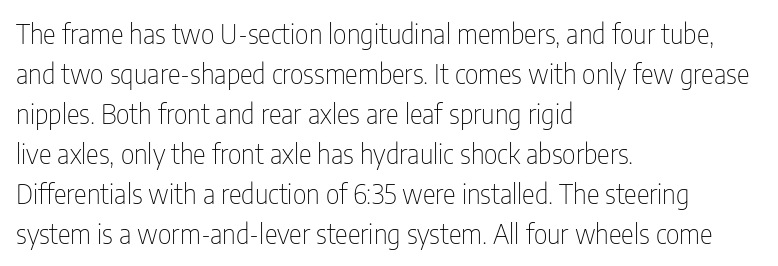
The image shows 27 px text type, upright; set left-aligned, normal line spacing (1.48x), normal letter spacing, not underlined.
